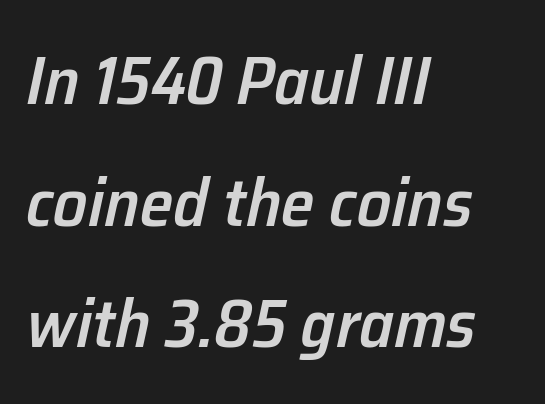
The image shows 68 px semibold type, italic (leaning right); set left-aligned, line spacing 1.79x, normal letter spacing, not underlined; low stroke contrast and a medium x-height.
